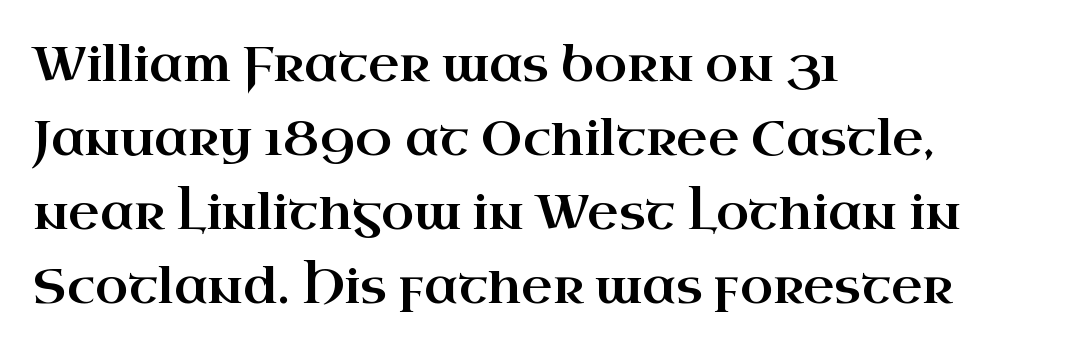
The letters carry serifs — small finishing strokes at the ends of their stems. This sample uses plain, unmodified letter spacing. Underline: absent. This rendering uses left alignment, leaving the right contour irregular.
